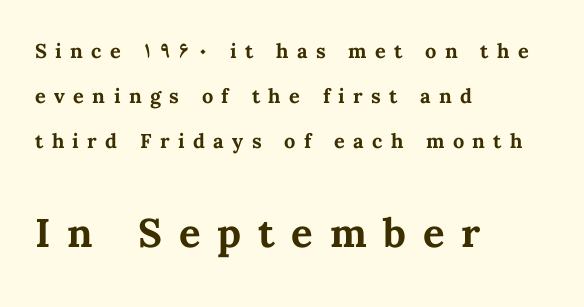
Beneath every word, the page is bare. Unlike italic type, these characters show no tilt at all. Character size in the trailing block exceeds that of the leading block. Pretty heavy lettering here — definitely bold.
